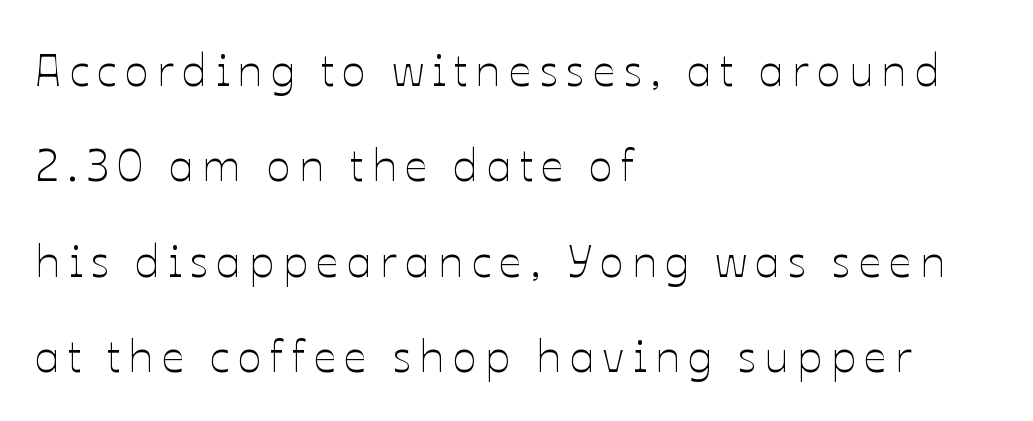
Q: Is the text bold? A: No.
Q: Is the text italic (slanted)? A: No, it is upright.
Q: Is the text underlined? A: No.
Q: How is the paragraph aligned? A: Left-aligned.
Q: Is the spacing between lines tight, normal or loose? A: Loose.
Q: Width (condensed, normal, or wide)? A: Normal.
Q: Stroke contrast? A: Low.
Q: x-height? A: Medium.
Q: Monospaced? A: No.
